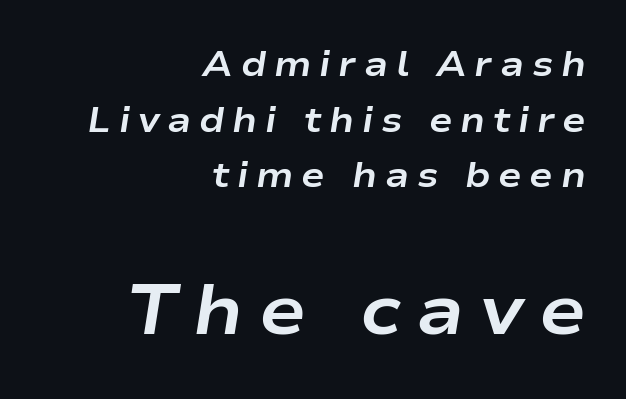
Q: Is the text bold? A: Yes.
Q: Is the text italic (slanted)? A: Yes, it leans right by about 9 degrees.
Q: Is the text underlined? A: No.
Q: How is the paragraph aligned? A: Right-aligned.
Q: Is the spacing between letters normal or unusually wide? A: Unusually wide.
Q: Is the spacing between lines tight, normal or loose? A: Normal.
Q: Which block of text is set in a larger size, the first (top) or the second (bottom)? A: The second (bottom) one.
Q: Width (condensed, normal, or wide)? A: Wide.
Q: Stroke contrast? A: Low.
Q: x-height? A: Medium.
Q: Monospaced? A: No.
